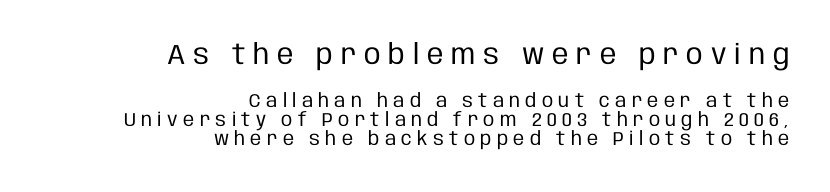
Q: Is the text bold? A: No.
Q: Is the text italic (slanted)? A: No, it is upright.
Q: Is the typeface a serif or a sans-serif typeface? A: Sans-serif.
Q: Is the text underlined? A: No.
Q: How is the paragraph aligned? A: Right-aligned.
Q: Is the spacing between letters normal or unusually wide? A: Unusually wide.
Q: Is the spacing between lines tight, normal or loose? A: Tight.
Q: Which block of text is set in a larger size, the first (top) or the second (bottom)? A: The first (top) one.
Q: Width (condensed, normal, or wide)? A: Condensed.
Q: Stroke contrast? A: Low.
Q: x-height? A: Large.
Q: Monospaced? A: No.
